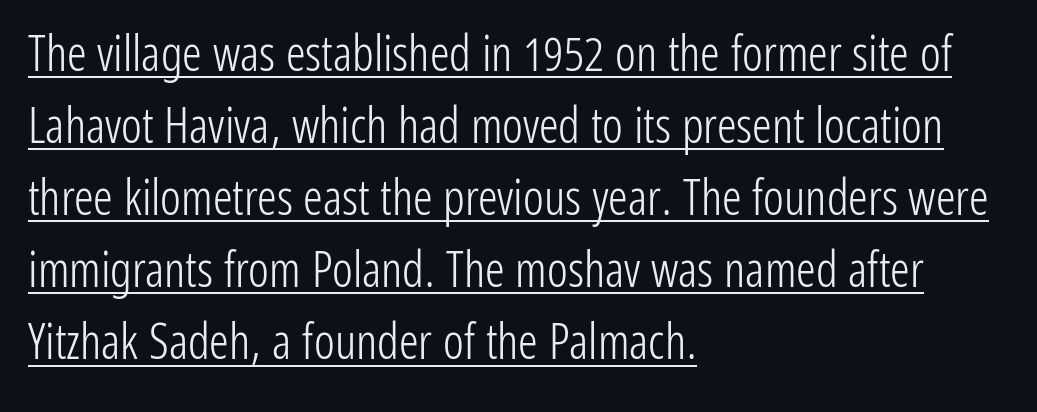
{"serif": "no", "italic": "no", "bold": "no", "weight": "light", "width": "condensed", "stroke_contrast": "low", "x_height": "medium", "monospaced": "no", "underline": "yes", "align": "left", "line_spacing": "normal", "line_spacing_ratio": 1.47, "letter_spacing": "normal", "letter_spacing_em": 0.0, "glyph_px": 49}
